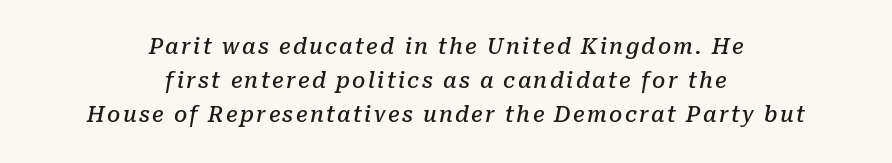
The image shows 21 px text type, italic (leaning right); set centered, normal line spacing (1.62x), not underlined.
